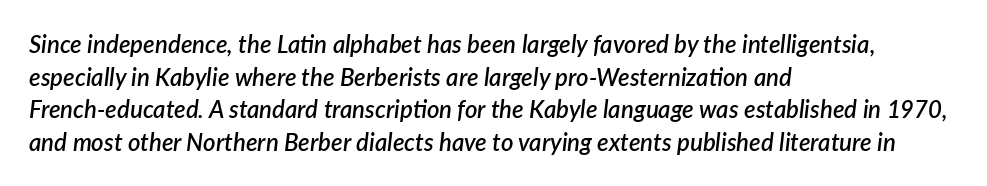
The image shows 24 px text type, italic (leaning right); set left-aligned, normal line spacing (1.36x), normal letter spacing, not underlined.
